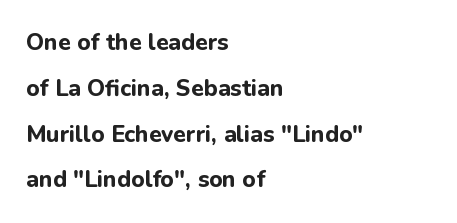
Characters remain perfectly vertical along every line. Words appear dense and cohesive because spacing is normal. Quick note: interline space is abundant. Its strokes are broad and dark, the hallmark of bold type.
